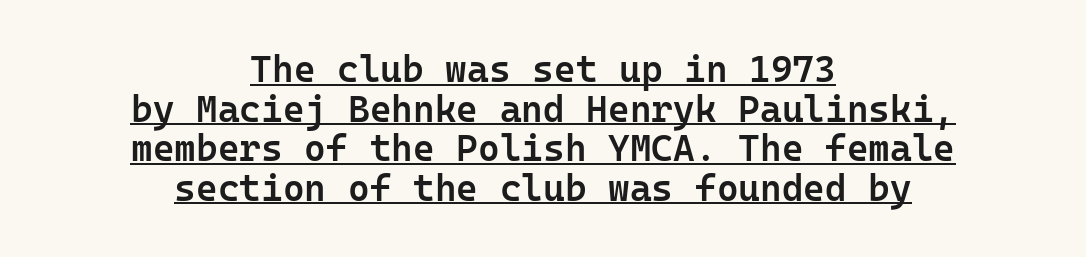
Students, observe: this is what under-led, compact text looks like. The words here are underlined. The passage shown is typeset with a sans-serif family. The face used here is monospaced, like something from a code editor.
